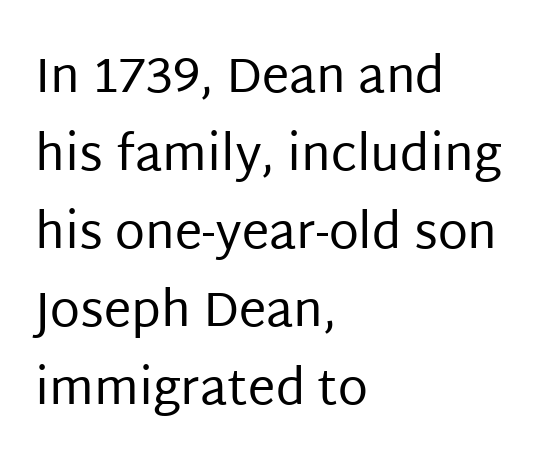
Q: Is the text bold? A: No.
Q: Is the text italic (slanted)? A: No, it is upright.
Q: Is the typeface a serif or a sans-serif typeface? A: Sans-serif.
Q: Is the text underlined? A: No.
Q: How is the paragraph aligned? A: Left-aligned.
Q: Is the spacing between letters normal or unusually wide? A: Normal.
Q: Is the spacing between lines tight, normal or loose? A: Normal.
Q: Width (condensed, normal, or wide)? A: Normal.
Q: Stroke contrast? A: Low.
Q: x-height? A: Large.
Q: Monospaced? A: No.
